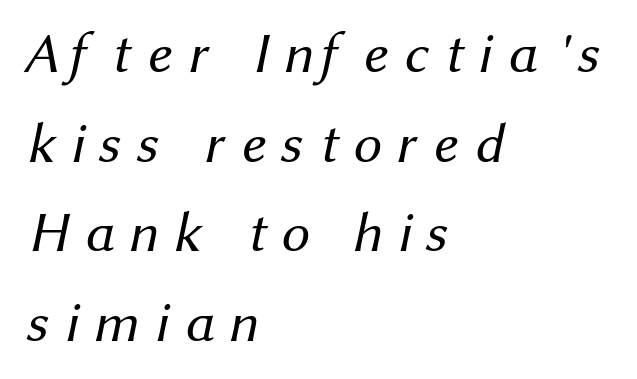
Varying glyph widths throughout — classic text-font behaviour. The area under the type is left untouched. Alignment: flush left. This sample keeps an unexceptional amount of space between lines. Stroke mass is kept to a normal reading level or below. Look at the bottom of the vertical strokes: they stop flat, with no serifs.
